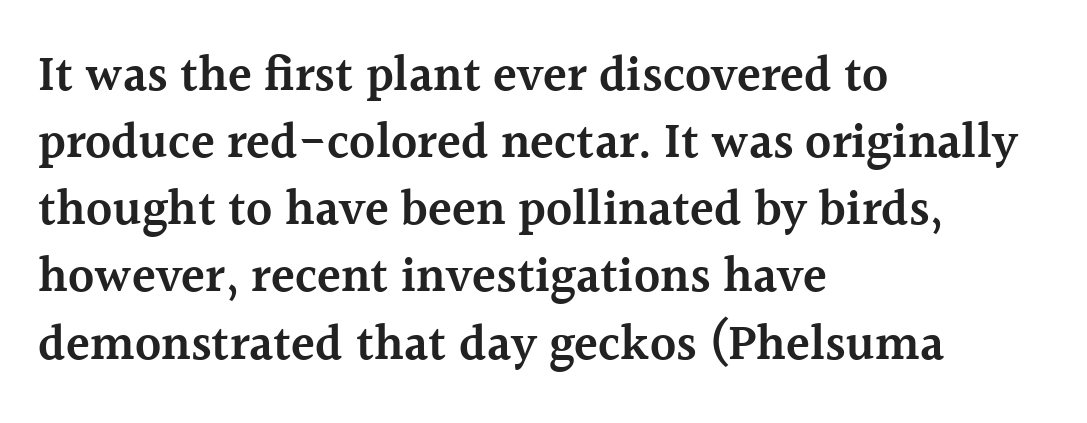
Q: Is the text bold? A: Semi-bold.
Q: Is the text italic (slanted)? A: No, it is upright.
Q: Is the typeface a serif or a sans-serif typeface? A: Serif.
Q: Is the text underlined? A: No.
Q: How is the paragraph aligned? A: Left-aligned.
Q: Is the spacing between letters normal or unusually wide? A: Normal.
Q: Is the spacing between lines tight, normal or loose? A: Normal.
Q: Width (condensed, normal, or wide)? A: Normal.
Q: x-height? A: Medium.
Q: Monospaced? A: No.
